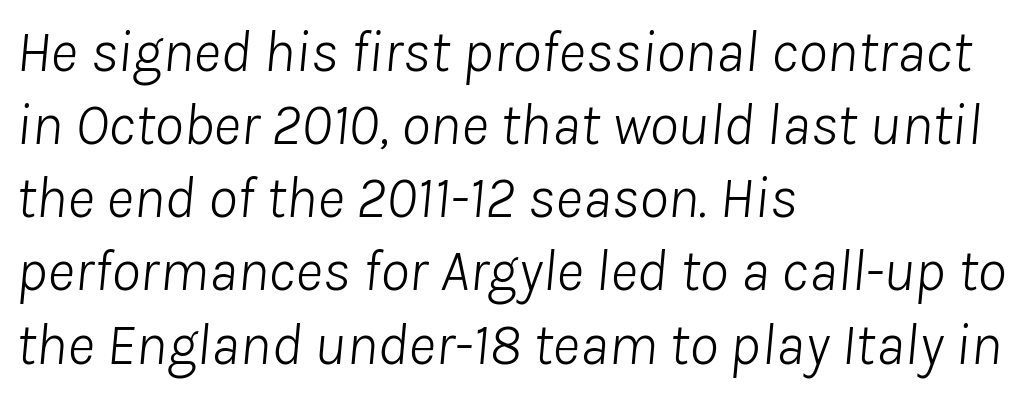
{"italic": "yes", "lean": "right", "slant_degrees": 8, "bold": "no", "weight": "light", "width": "normal", "stroke_contrast": "low", "x_height": "medium", "monospaced": "no", "underline": "no", "align": "left", "line_spacing_ratio": 1.24, "letter_spacing": "normal", "letter_spacing_em": 0.0, "glyph_px": 59}
